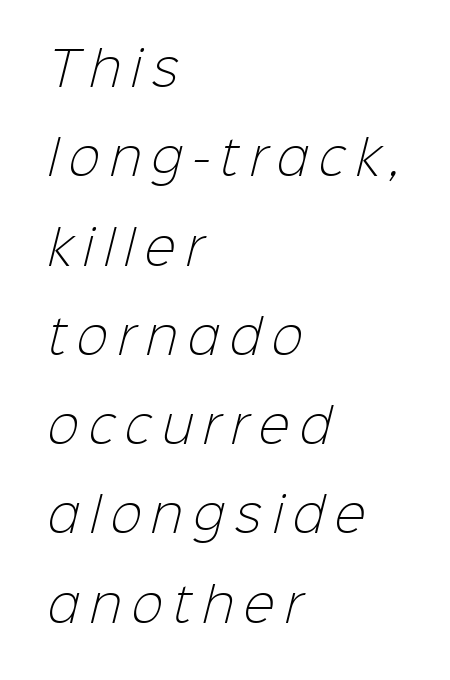
{"serif": "no", "bold": "no", "weight": "light", "width": "normal", "stroke_contrast": "low", "x_height": "medium", "monospaced": "no", "underline": "no", "align": "left", "line_spacing": "loose", "line_spacing_ratio": 1.9, "letter_spacing": "wide", "letter_spacing_em": 0.22, "glyph_px": 47}
